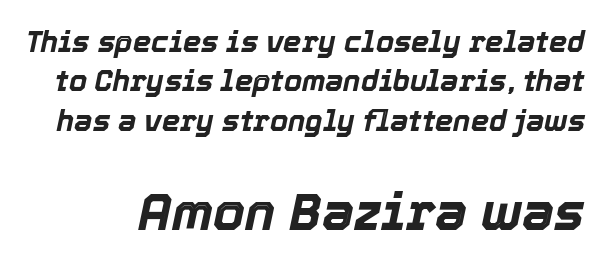
Q: Is the text bold? A: Yes.
Q: Is the text italic (slanted)? A: Yes, it leans right by about 12 degrees.
Q: Is the text underlined? A: No.
Q: Is the spacing between letters normal or unusually wide? A: Normal.
Q: Is the spacing between lines tight, normal or loose? A: Normal.
Q: Which block of text is set in a larger size, the first (top) or the second (bottom)? A: The second (bottom) one.
Q: Width (condensed, normal, or wide)? A: Normal.
Q: x-height? A: Medium.
Q: Monospaced? A: No.
